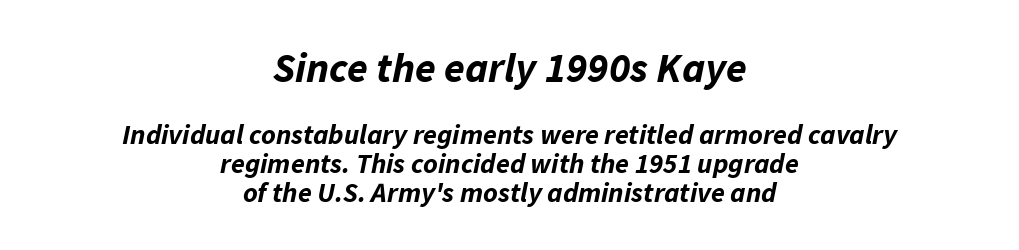
Each letter keeps its own natural width here, so spacing adapts to shape. Both edges are ragged and mirror each other, which tells us the setting is centered. A typesetter would mark this as italic. Nothing unusual about the tracking: characters are spaced as the font intends. Weight check: bold — yes, fully.
